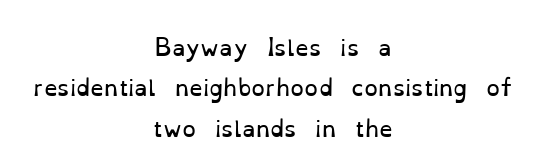
Q: Is the text bold? A: No.
Q: Is the text italic (slanted)? A: No, it is upright.
Q: Is the text underlined? A: No.
Q: How is the paragraph aligned? A: Centered.
Q: Is the spacing between letters normal or unusually wide? A: Normal.
